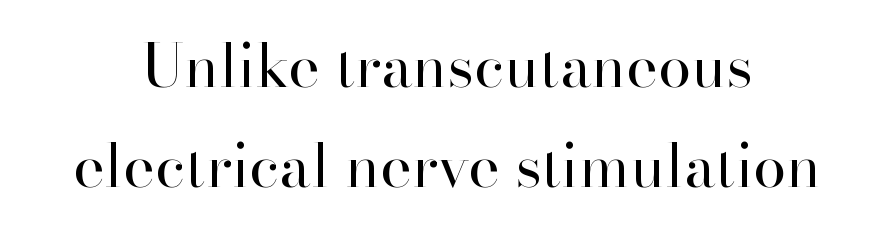
{"serif": "yes", "italic": "no", "bold": "no", "weight": "regular", "width": "normal", "stroke_contrast": "high", "x_height": "small", "monospaced": "no", "underline": "no", "align": "center", "line_spacing": "normal", "line_spacing_ratio": 1.67, "letter_spacing": "normal", "letter_spacing_em": 0.0, "glyph_px": 60}
